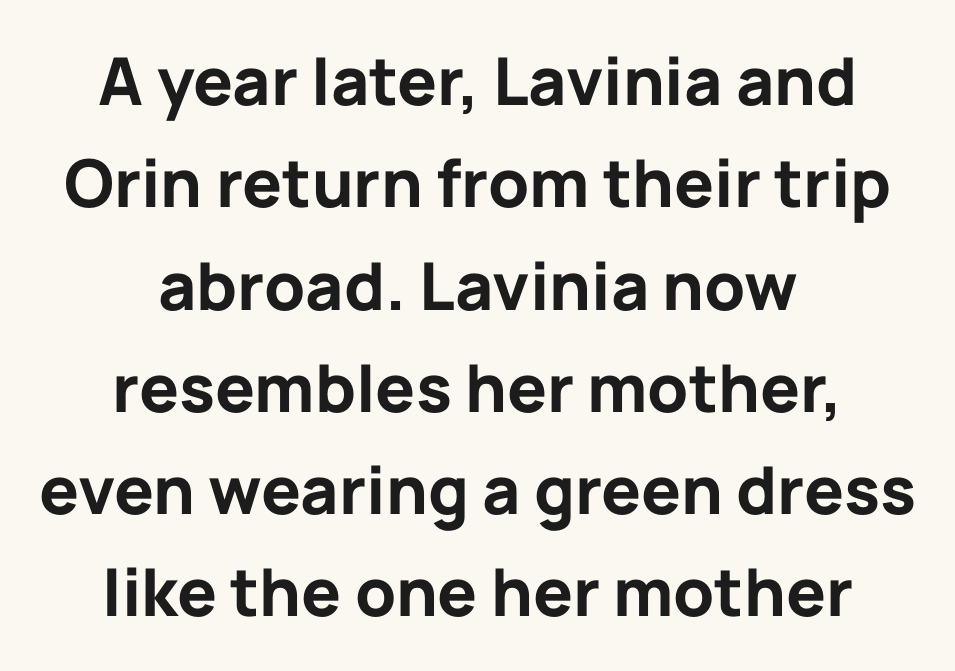
The letters stand upright; this is a roman face. The specimen omits any rule beneath the text block's lines. The letters are bold, with thick, heavy strokes. The rendering uses natural spacing where letterforms have individual widths.
